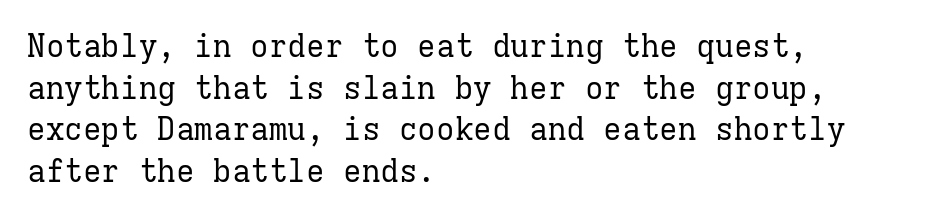
Fixed-width glyphs throughout — classic coding-font behaviour. Underlining? Definitely not there. The type family on display is of the serif kind. This sample is left-justified, so line endings fall wherever the words run out. Posture: straight, roman, zero tilt.
